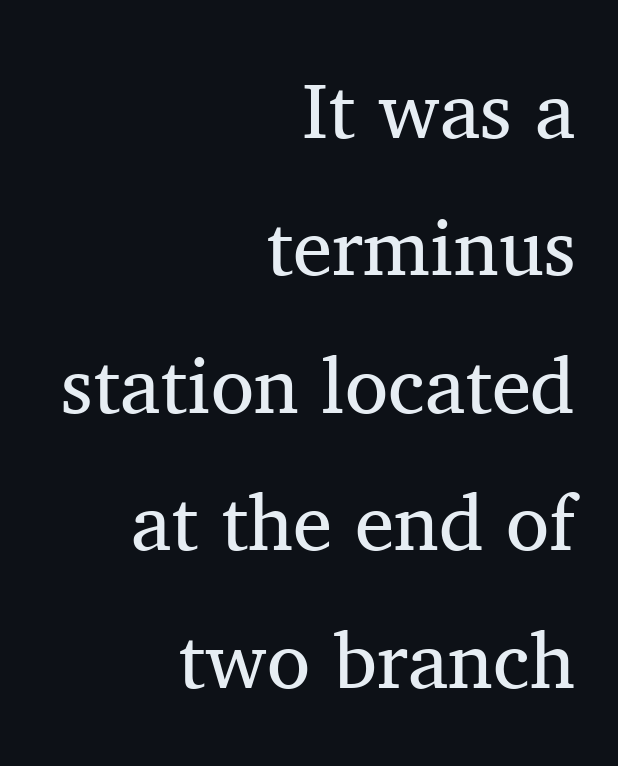
These lines stack with their right ends in a neat column. Stems and bowls with no extra thickness — not bold. The specimen reads as upright at a glance. The type family on display is of the serif kind.
